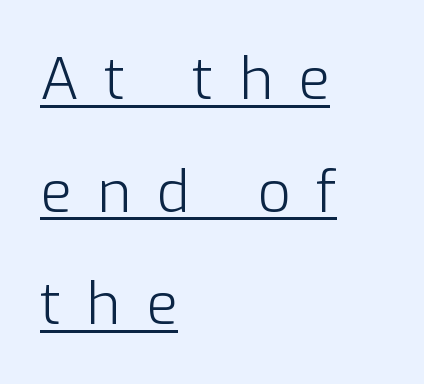
Q: Is the text bold? A: No.
Q: Is the text italic (slanted)? A: No, it is upright.
Q: Is the typeface a serif or a sans-serif typeface? A: Sans-serif.
Q: Is the text underlined? A: Yes.
Q: How is the paragraph aligned? A: Left-aligned.
Q: Is the spacing between letters normal or unusually wide? A: Unusually wide.
Q: Is the spacing between lines tight, normal or loose? A: Loose.
Q: Width (condensed, normal, or wide)? A: Normal.
Q: Stroke contrast? A: Low.
Q: x-height? A: Medium.
Q: Monospaced? A: No.
